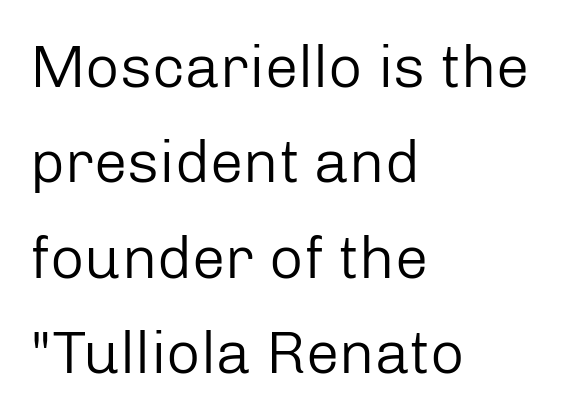
The image shows 60 px regular-weight sans-serif type, upright; set left-aligned, normal line spacing (1.59x), normal letter spacing, not underlined; low stroke contrast and a medium x-height.
